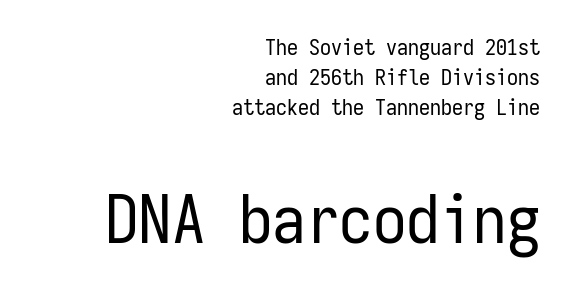
These two chunks differ in scale, with the bottom chunk taking the larger measure. Monospaced: the letters line up in strict vertical columns. Notice how descenders clear the ascenders below comfortably — that's standard leading. Weight: not bold — regular or lighter. Are there feet on the stems? There aren't — it's a sans. Nobody drew a line under any word here.
